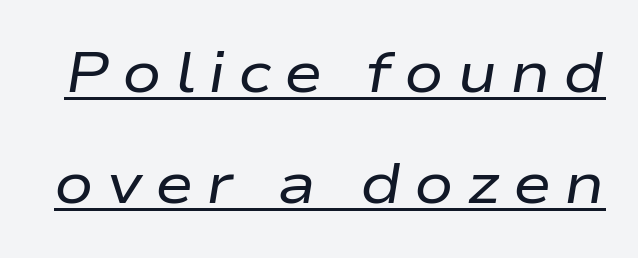
Q: Is the text bold? A: No.
Q: Is the text italic (slanted)? A: Yes, it leans right by about 9 degrees.
Q: Is the text underlined? A: Yes.
Q: Is the spacing between letters normal or unusually wide? A: Unusually wide.
Q: Is the spacing between lines tight, normal or loose? A: Loose.
Q: Width (condensed, normal, or wide)? A: Wide.
Q: Stroke contrast? A: Low.
Q: x-height? A: Medium.
Q: Monospaced? A: No.
